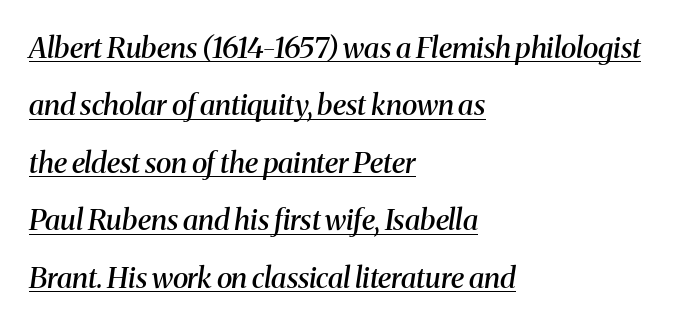
The image shows 29 px semibold serif type, italic (leaning right); set left-aligned, loose line spacing (1.98x), normal letter spacing, underlined; medium stroke contrast and a medium x-height.
